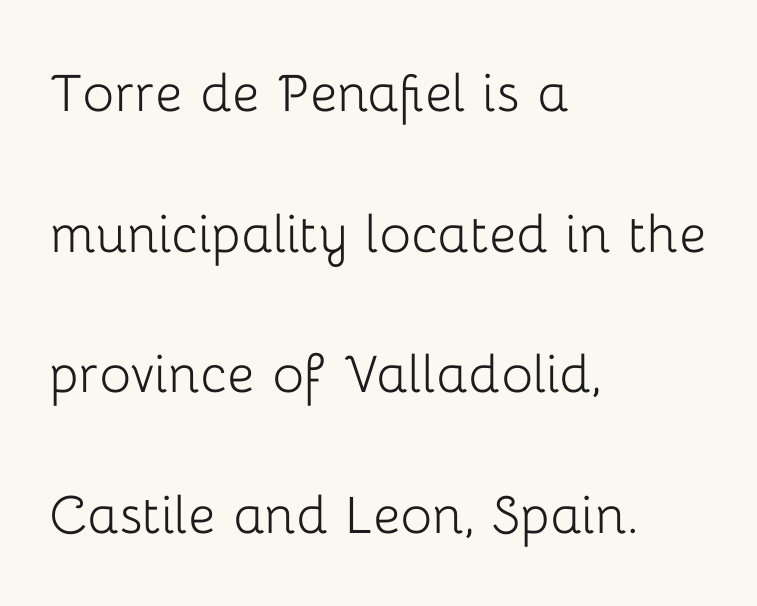
Q: Is the text bold? A: No.
Q: Is the text italic (slanted)? A: No, it is upright.
Q: Is the typeface a serif or a sans-serif typeface? A: Sans-serif.
Q: Is the text underlined? A: No.
Q: How is the paragraph aligned? A: Left-aligned.
Q: Is the spacing between letters normal or unusually wide? A: Normal.
Q: Is the spacing between lines tight, normal or loose? A: Loose.
Q: Width (condensed, normal, or wide)? A: Normal.
Q: Stroke contrast? A: Low.
Q: x-height? A: Medium.
Q: Monospaced? A: No.
